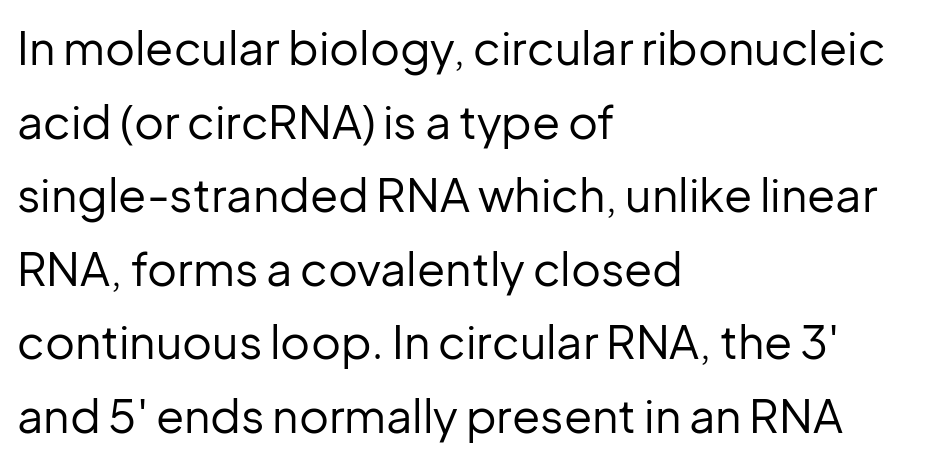
{"serif": "no", "italic": "no", "bold": "no", "weight": "regular", "width": "normal", "stroke_contrast": "low", "x_height": "medium", "monospaced": "no", "underline": "no", "align": "left", "line_spacing": "normal", "line_spacing_ratio": 1.6, "letter_spacing": "normal", "letter_spacing_em": 0.0, "glyph_px": 46}
